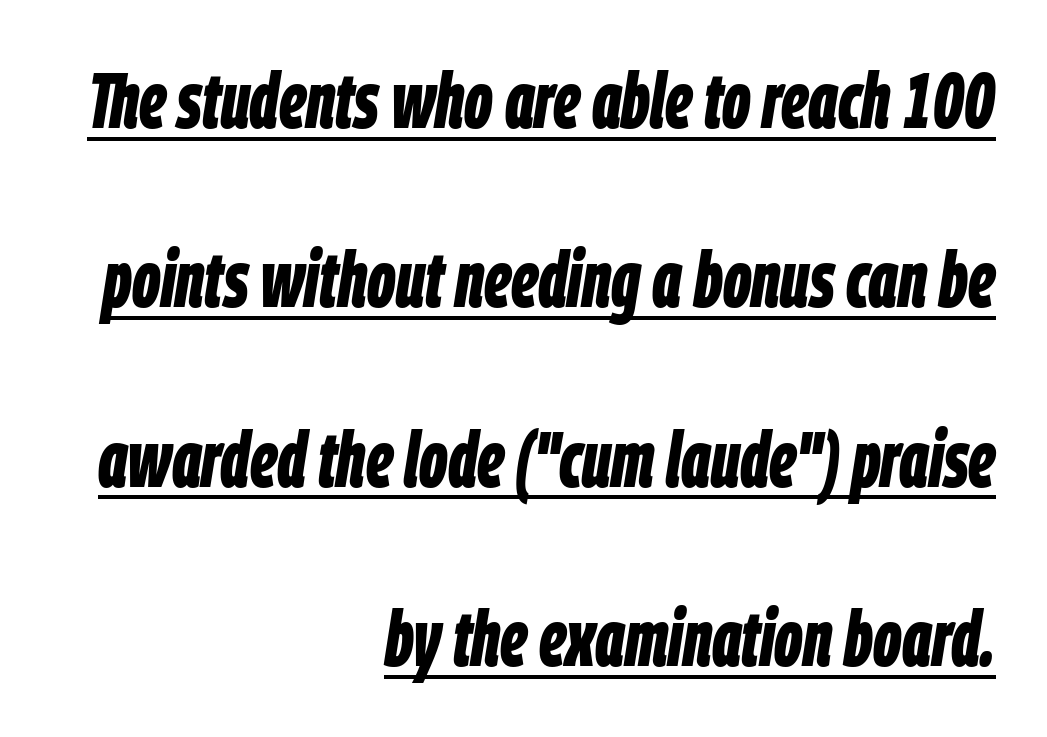
{"italic": "yes", "lean": "right", "slant_degrees": 9, "bold": "yes", "weight": "bold", "width": "condensed", "stroke_contrast": "low", "x_height": "large", "monospaced": "no", "underline": "yes", "align": "right", "line_spacing": "loose", "line_spacing_ratio": 2.3, "letter_spacing": "normal", "letter_spacing_em": 0.0, "glyph_px": 78}
